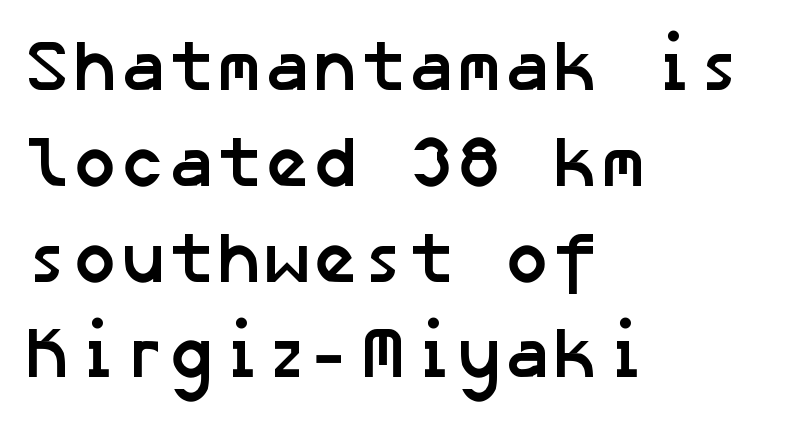
Q: Is the text bold? A: Yes.
Q: Is the typeface a serif or a sans-serif typeface? A: Sans-serif.
Q: Is the text underlined? A: No.
Q: How is the paragraph aligned? A: Left-aligned.
Q: Is the spacing between letters normal or unusually wide? A: Normal.
Q: Is the spacing between lines tight, normal or loose? A: Normal.
Q: Width (condensed, normal, or wide)? A: Normal.
Q: Stroke contrast? A: Low.
Q: x-height? A: Medium.
